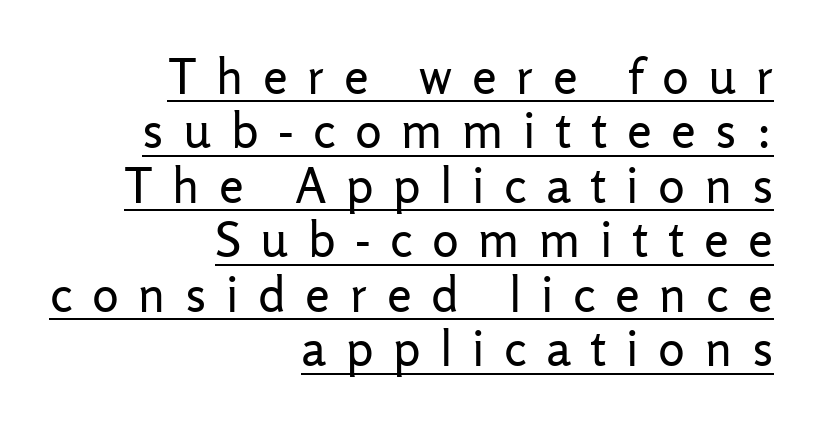
Q: Is the text bold? A: No.
Q: Is the text italic (slanted)? A: No, it is upright.
Q: Is the typeface a serif or a sans-serif typeface? A: Sans-serif.
Q: Is the text underlined? A: Yes.
Q: How is the paragraph aligned? A: Right-aligned.
Q: Is the spacing between letters normal or unusually wide? A: Unusually wide.
Q: Is the spacing between lines tight, normal or loose? A: Tight.
Q: Width (condensed, normal, or wide)? A: Normal.
Q: Stroke contrast? A: Low.
Q: x-height? A: Medium.
Q: Monospaced? A: No.
